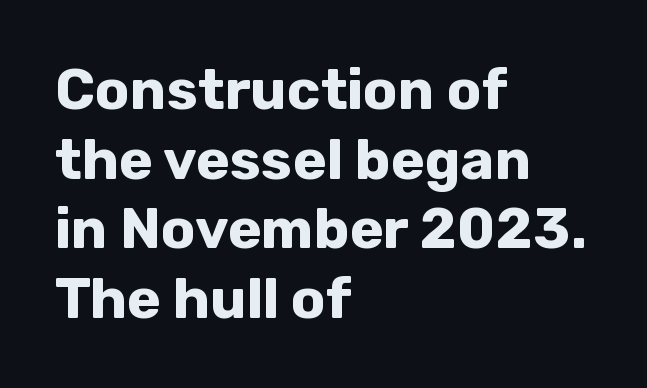
Q: Is the text bold? A: Yes.
Q: Is the text italic (slanted)? A: No, it is upright.
Q: Is the typeface a serif or a sans-serif typeface? A: Sans-serif.
Q: Is the text underlined? A: No.
Q: How is the paragraph aligned? A: Left-aligned.
Q: Is the spacing between letters normal or unusually wide? A: Normal.
Q: Width (condensed, normal, or wide)? A: Normal.
Q: Stroke contrast? A: Low.
Q: x-height? A: Medium.
Q: Monospaced? A: No.
